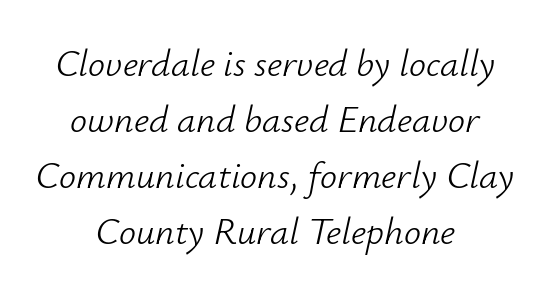
The image shows 38 px light type, italic (leaning right); set centered, normal line spacing (1.47x), normal letter spacing, not underlined; low stroke contrast and a small x-height.
